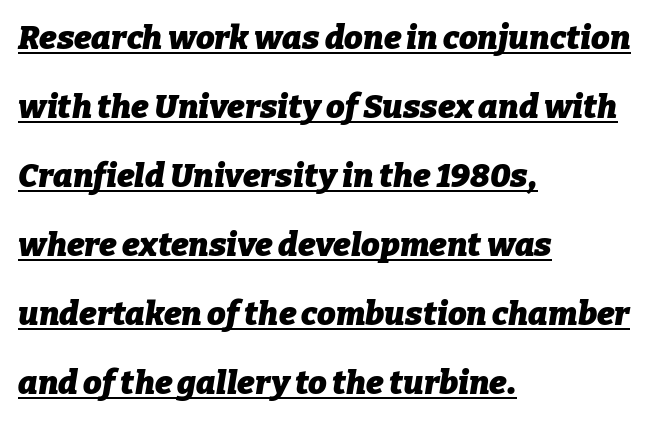
Q: Is the text bold? A: Yes.
Q: Is the text italic (slanted)? A: Yes, it leans right by about 9 degrees.
Q: Is the text underlined? A: Yes.
Q: How is the paragraph aligned? A: Left-aligned.
Q: Is the spacing between letters normal or unusually wide? A: Normal.
Q: Is the spacing between lines tight, normal or loose? A: Loose.
Q: Width (condensed, normal, or wide)? A: Normal.
Q: Stroke contrast? A: Low.
Q: x-height? A: Medium.
Q: Monospaced? A: No.
